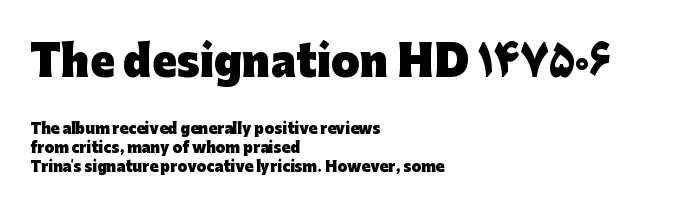
Every letter is thick-stroked: bold, no question. This sample uses a sans-serif face. This sample uses an upright cut, with every glyph sitting square on the baseline. Between these two stacked blocks, the higher one wins on size. Nothing unusual about the tracking: characters are spaced as the font intends.
